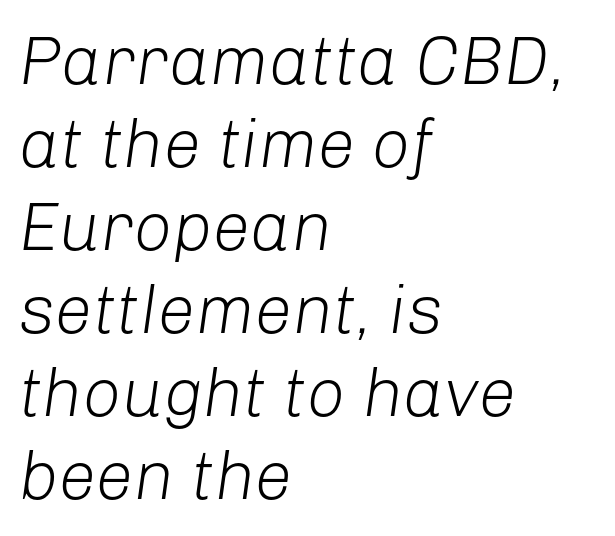
The tracking reads as untouched default to a designer's eye. Looks like regular typesetting: each glyph gets only the width it needs. Summary of weight: not heavy and not bold. These lines were composed using italics. Is the block centered? No — it sits flush against the left margin. Letters rest on an invisible, unmarked baseline.
